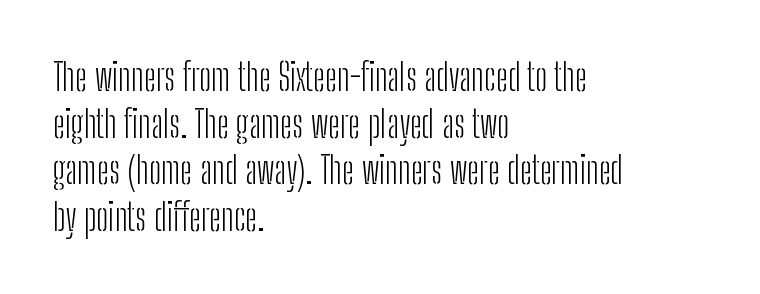
The image shows 38 px light, condensed sans-serif type, upright; set left-aligned, line spacing 1.23x, normal letter spacing, not underlined; low stroke contrast and a medium x-height.
